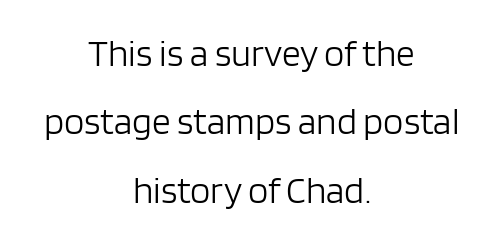
The zone under the glyphs is completely vacant. The rendering positions every line midway between the sides. Italic? Not at all — the glyphs are vertical. Letters have the restrained weight of plain body copy at most.
